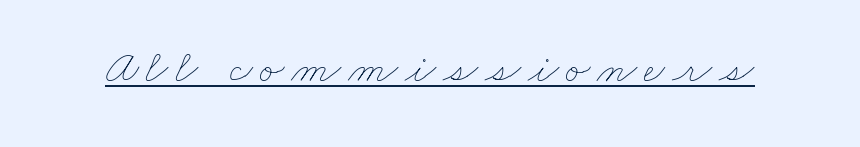
Q: Is the text bold? A: No.
Q: Is the text underlined? A: Yes.
Q: Width (condensed, normal, or wide)? A: Wide.
Q: Stroke contrast? A: Low.
Q: x-height? A: Small.
Q: Monospaced? A: No.
